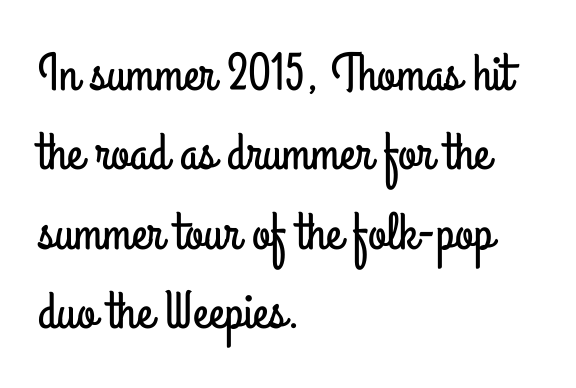
The image shows 53 px condensed sans-serif type, upright; set left-aligned, normal line spacing (1.5x), normal letter spacing, not underlined; low stroke contrast and a small x-height.
